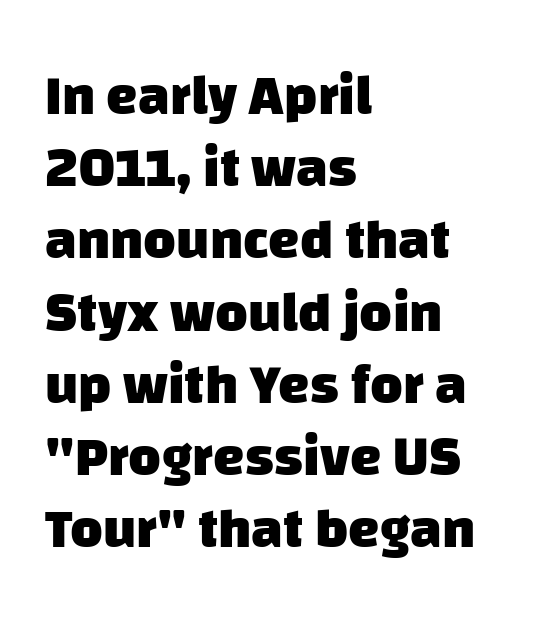
The horizontal fit of the characters is conventional and even. The letters carry no serifs — their stems end cleanly without finishing strokes. Note the varied advance widths — an 'i' is clearly narrower than an 'm'. The rag falls on the right side of this text block.
